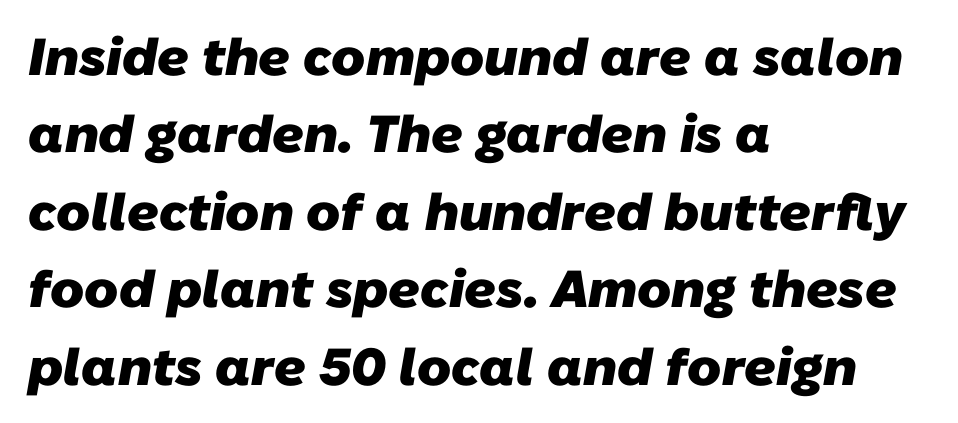
{"serif": "no", "bold": "yes", "weight": "heavy", "width": "normal", "stroke_contrast": "low", "x_height": "medium", "monospaced": "no", "underline": "no", "align": "left", "line_spacing": "normal", "line_spacing_ratio": 1.49, "letter_spacing": "normal", "letter_spacing_em": 0.0, "glyph_px": 52}
